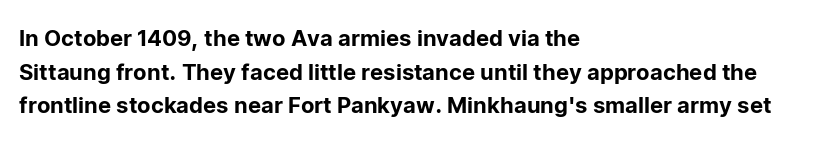
{"italic": "no", "underline": "no", "align": "left", "line_spacing": "normal", "line_spacing_ratio": 1.53, "letter_spacing": "normal", "letter_spacing_em": 0.0, "glyph_px": 22}
